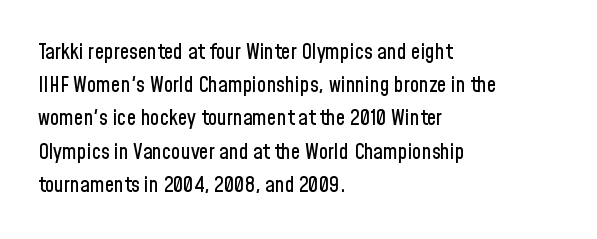
The image shows 21 px text type, upright; set left-aligned, normal line spacing (1.58x), normal letter spacing, not underlined.
